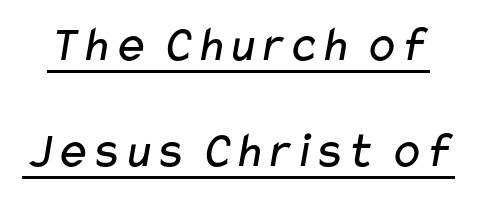
Q: Is the text bold? A: No.
Q: Is the typeface a serif or a sans-serif typeface? A: Sans-serif.
Q: Is the text underlined? A: Yes.
Q: Is the spacing between letters normal or unusually wide? A: Normal.
Q: Is the spacing between lines tight, normal or loose? A: Loose.
Q: Width (condensed, normal, or wide)? A: Wide.
Q: Stroke contrast? A: Low.
Q: x-height? A: Medium.
Q: Monospaced? A: No.
